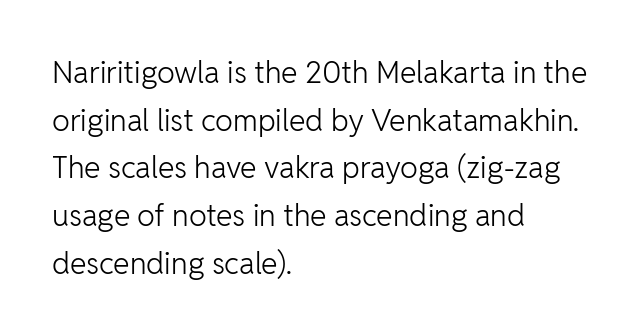
The image shows 30 px light sans-serif type, upright; set left-aligned, normal line spacing (1.59x), normal letter spacing, not underlined; low stroke contrast and a medium x-height.
